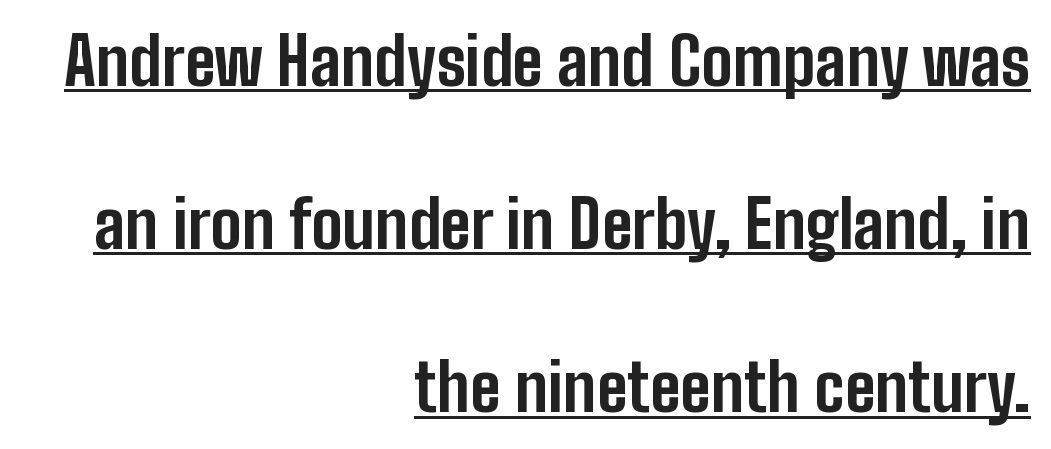
{"serif": "no", "italic": "no", "bold": "yes", "weight": "bold", "width": "condensed", "stroke_contrast": "low", "x_height": "medium", "monospaced": "no", "underline": "yes", "align": "right", "line_spacing": "loose", "line_spacing_ratio": 2.47, "letter_spacing": "normal", "letter_spacing_em": 0.0, "glyph_px": 66}
